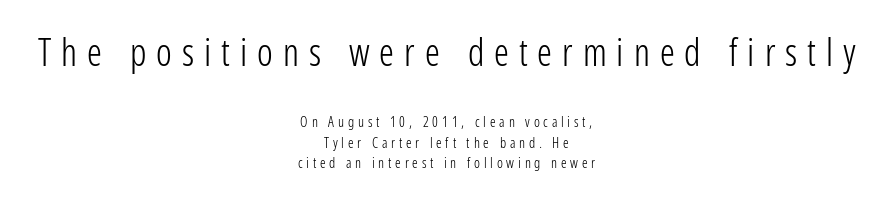
Q: Is the text bold? A: No.
Q: Is the text italic (slanted)? A: No, it is upright.
Q: Is the typeface a serif or a sans-serif typeface? A: Sans-serif.
Q: Is the text underlined? A: No.
Q: How is the paragraph aligned? A: Centered.
Q: Is the spacing between letters normal or unusually wide? A: Unusually wide.
Q: Is the spacing between lines tight, normal or loose? A: Normal.
Q: Which block of text is set in a larger size, the first (top) or the second (bottom)? A: The first (top) one.
Q: Width (condensed, normal, or wide)? A: Condensed.
Q: Stroke contrast? A: Low.
Q: x-height? A: Medium.
Q: Monospaced? A: No.
